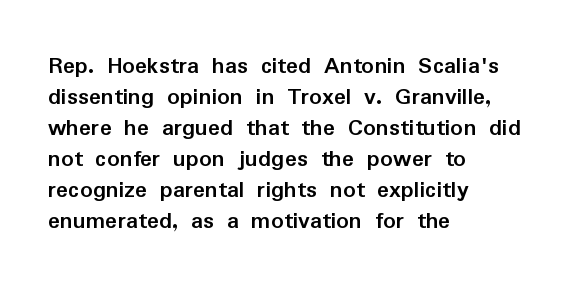
The image shows 25 px bold type, upright; set left-aligned, line spacing 1.24x, normal letter spacing, not underlined.
